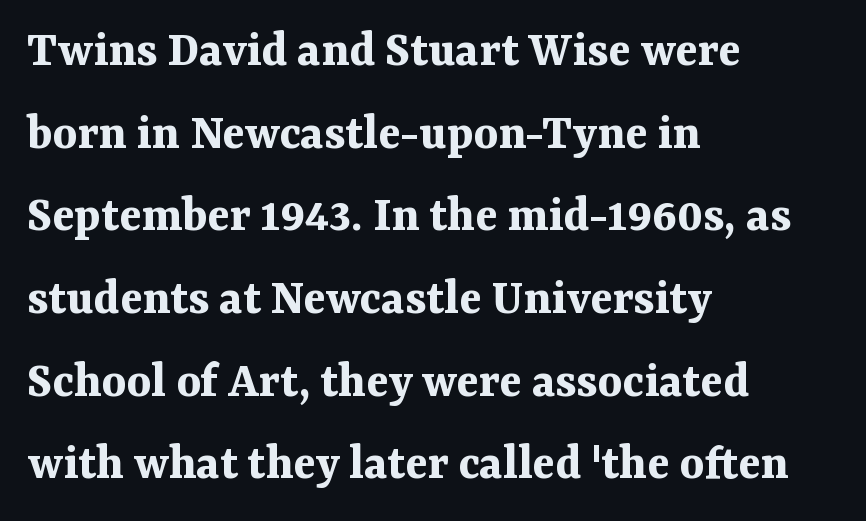
{"serif": "yes", "italic": "no", "bold": "yes", "weight": "bold", "width": "normal", "stroke_contrast": "medium", "x_height": "medium", "monospaced": "no", "underline": "no", "align": "left", "line_spacing": "normal", "line_spacing_ratio": 1.59, "letter_spacing": "normal", "letter_spacing_em": 0.0, "glyph_px": 52}
